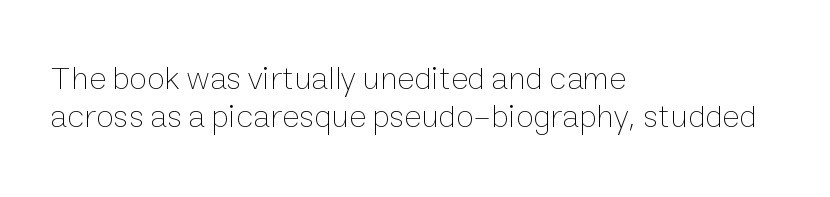
{"italic": "no", "bold": "no", "weight": "thin", "width": "normal", "stroke_contrast": "low", "x_height": "medium", "monospaced": "no", "underline": "no", "align": "left", "line_spacing": "tight", "line_spacing_ratio": 1.15, "letter_spacing": "normal", "letter_spacing_em": 0.0, "glyph_px": 33}
